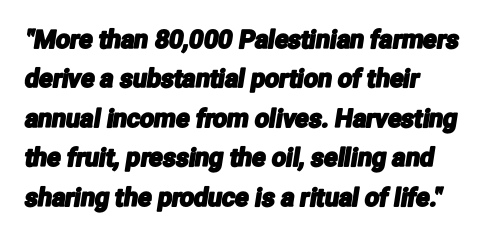
Check the space under the baseline: it is left empty. Line starts are locked; line ends wander. The lines sit at an ordinary, default distance from one another. Standard letterfit; no display-style spreading of the glyphs.
